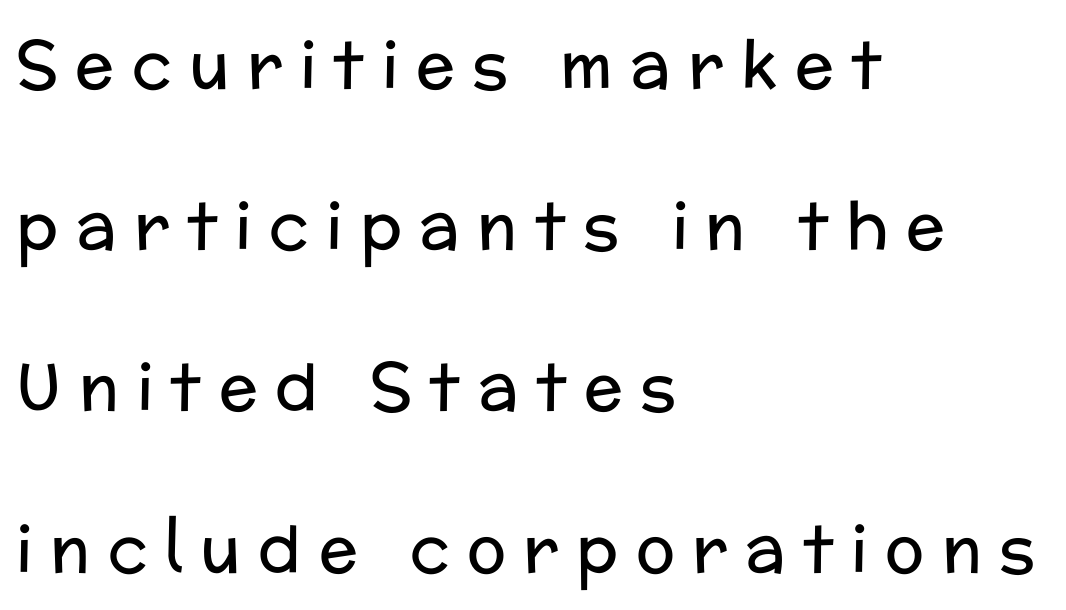
Notice how the stems are strictly vertical — no italics here. Layout note: lines flush left. The type is letterspaced generously, with wide tracking. Each letter keeps its own natural width here, so spacing adapts to shape. Just letters on the line, the space beneath them empty. Stroke thickness stays within the range of a standard reading face or lighter.
